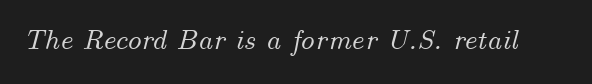
Q: Is the text italic (slanted)? A: Yes, it leans right by about 14 degrees.
Q: Is the text underlined? A: No.
Q: Is the spacing between letters normal or unusually wide? A: Normal.
Q: Width (condensed, normal, or wide)? A: Normal.
Q: Stroke contrast? A: Medium.
Q: x-height? A: Small.
Q: Monospaced? A: No.
